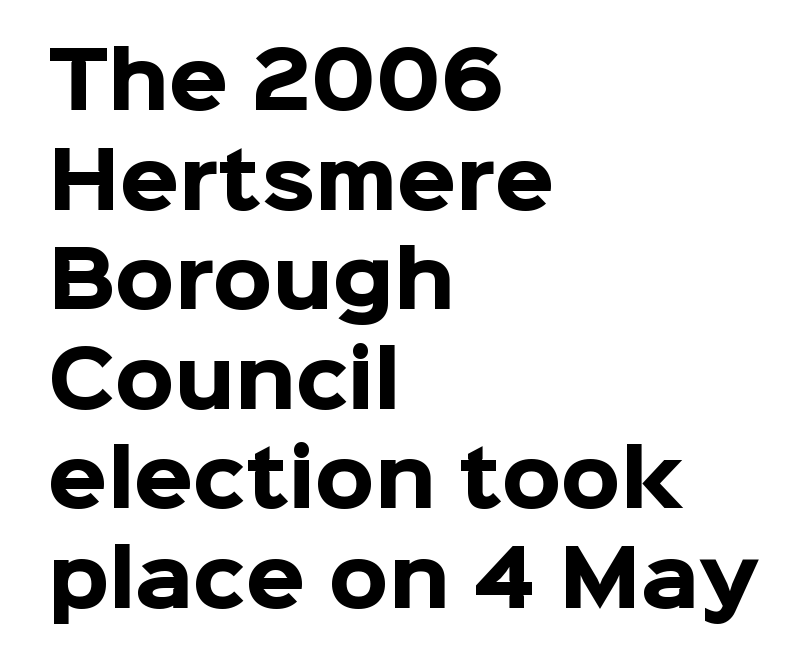
{"serif": "no", "italic": "no", "bold": "yes", "weight": "heavy", "width": "normal", "stroke_contrast": "low", "x_height": "medium", "monospaced": "no", "underline": "no", "align": "left", "line_spacing": "normal", "line_spacing_ratio": 1.31, "letter_spacing": "normal", "letter_spacing_em": 0.0, "glyph_px": 76}
